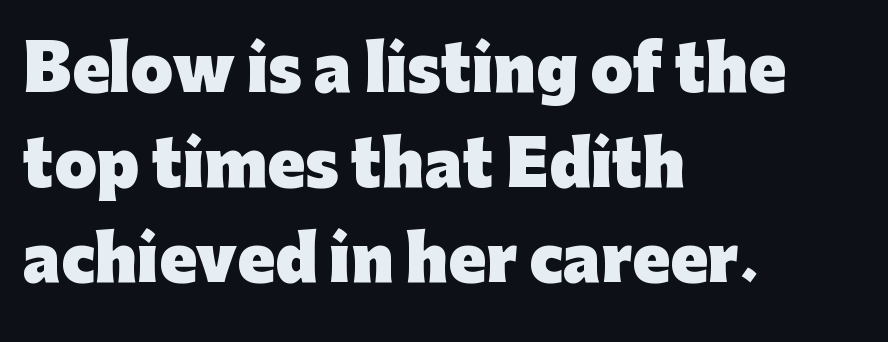
The image shows 61 px heavy sans-serif type, upright; set left-aligned, normal line spacing (1.56x), normal letter spacing, not underlined; low stroke contrast and a medium x-height.
